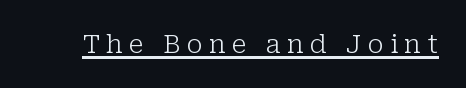
The image shows 26 px text type, upright; set unusually wide letter spacing (+0.24 em), underlined.
